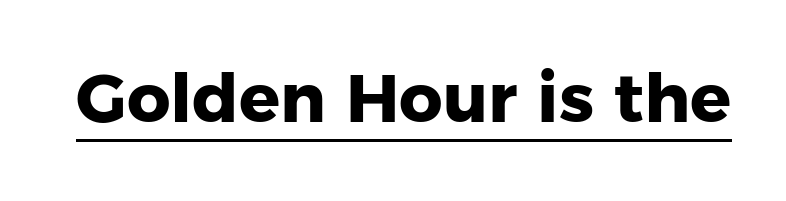
Q: Is the text bold? A: Yes.
Q: Is the text italic (slanted)? A: No, it is upright.
Q: Is the typeface a serif or a sans-serif typeface? A: Sans-serif.
Q: Is the text underlined? A: Yes.
Q: Is the spacing between letters normal or unusually wide? A: Normal.
Q: Width (condensed, normal, or wide)? A: Normal.
Q: Stroke contrast? A: Low.
Q: x-height? A: Medium.
Q: Monospaced? A: No.
